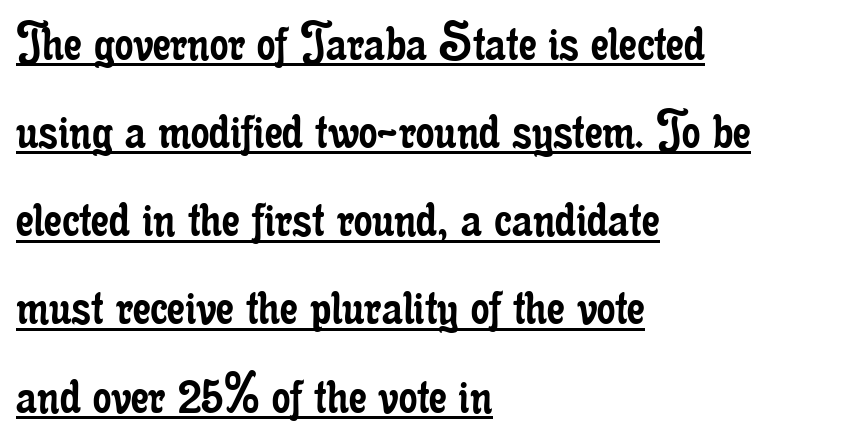
Q: Is the text bold? A: No.
Q: Is the text italic (slanted)? A: No, it is upright.
Q: Is the typeface a serif or a sans-serif typeface? A: Serif.
Q: Is the text underlined? A: Yes.
Q: How is the paragraph aligned? A: Left-aligned.
Q: Is the spacing between letters normal or unusually wide? A: Normal.
Q: Is the spacing between lines tight, normal or loose? A: Normal.
Q: Width (condensed, normal, or wide)? A: Condensed.
Q: Stroke contrast? A: Low.
Q: x-height? A: Small.
Q: Monospaced? A: No.
